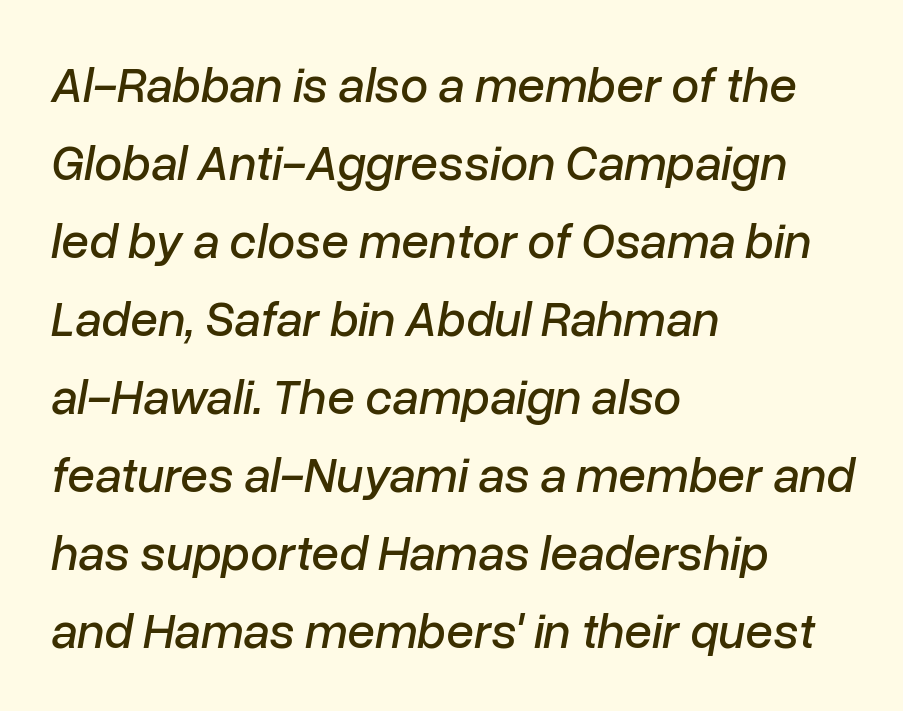
The image shows 50 px text type, italic (leaning right); set left-aligned, normal line spacing (1.56x), normal letter spacing, not underlined; low stroke contrast and a medium x-height.
